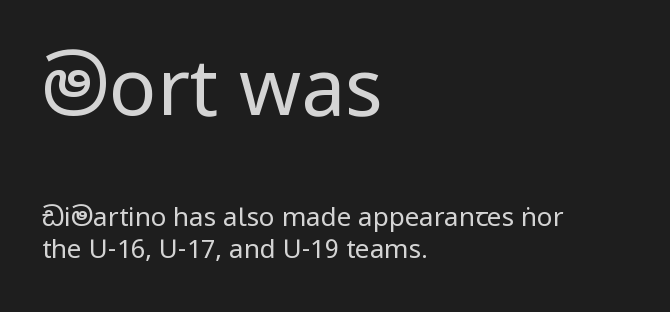
Q: Is the text bold? A: No.
Q: Is the text italic (slanted)? A: No, it is upright.
Q: Is the typeface a serif or a sans-serif typeface? A: Sans-serif.
Q: Is the text underlined? A: No.
Q: How is the paragraph aligned? A: Left-aligned.
Q: Is the spacing between letters normal or unusually wide? A: Normal.
Q: Which block of text is set in a larger size, the first (top) or the second (bottom)? A: The first (top) one.
Q: Width (condensed, normal, or wide)? A: Condensed.
Q: Stroke contrast? A: Low.
Q: x-height? A: Large.
Q: Monospaced? A: No.
